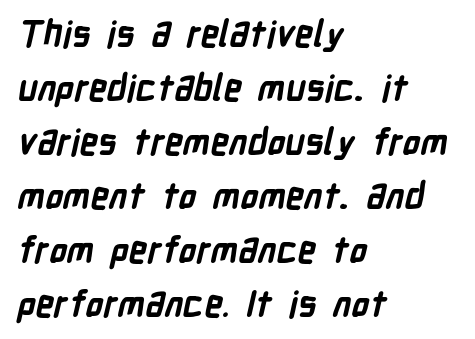
The image shows 36 px bold, condensed sans-serif type; set left-aligned, normal line spacing (1.5x), normal letter spacing, not underlined; low stroke contrast and a medium x-height.
